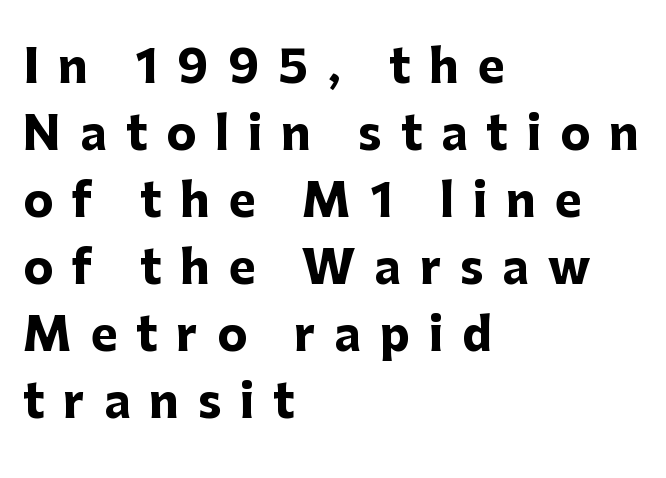
The image shows 45 px heavy sans-serif type, upright; set left-aligned, normal line spacing (1.49x), unusually wide letter spacing (+0.42 em), not underlined; low stroke contrast and a medium x-height.
